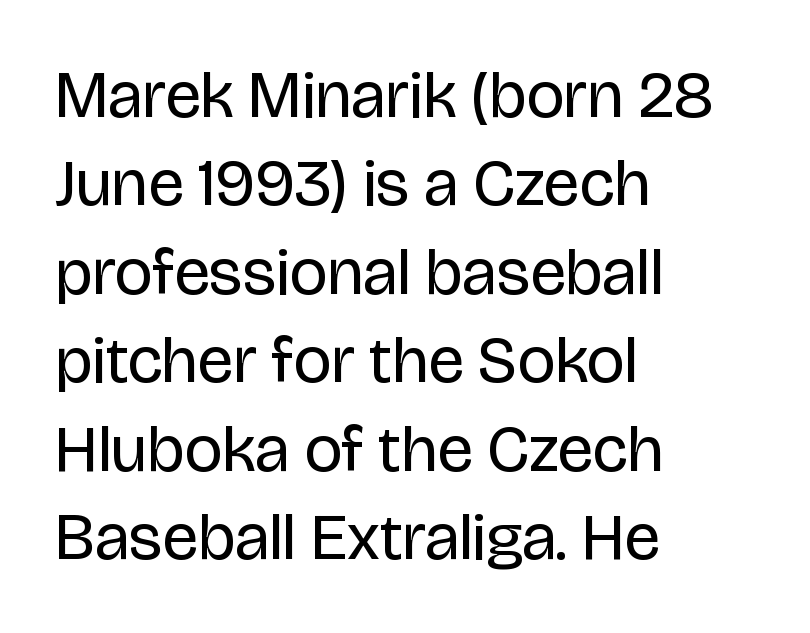
Q: Is the text bold? A: No.
Q: Is the text italic (slanted)? A: No, it is upright.
Q: Is the typeface a serif or a sans-serif typeface? A: Sans-serif.
Q: Is the text underlined? A: No.
Q: How is the paragraph aligned? A: Left-aligned.
Q: Is the spacing between letters normal or unusually wide? A: Normal.
Q: Is the spacing between lines tight, normal or loose? A: Normal.
Q: Width (condensed, normal, or wide)? A: Normal.
Q: Stroke contrast? A: Low.
Q: x-height? A: Large.
Q: Monospaced? A: No.
